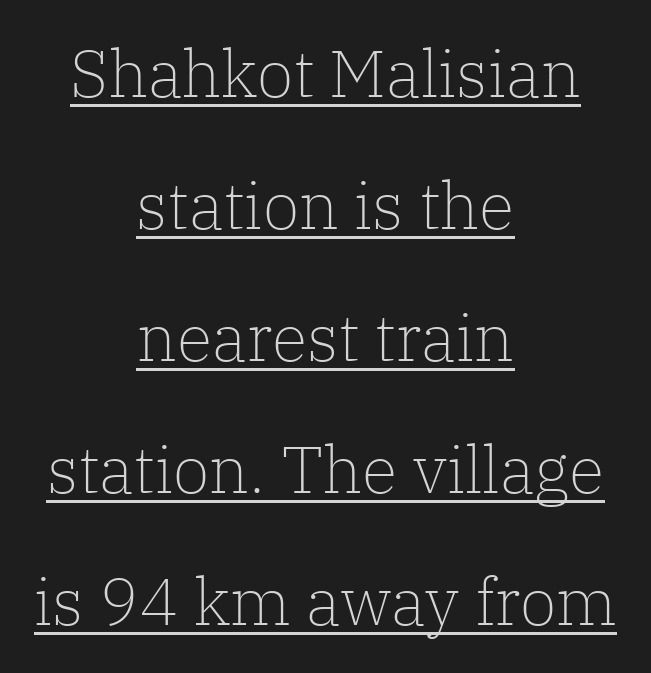
Q: Is the text bold? A: No.
Q: Is the text italic (slanted)? A: No, it is upright.
Q: Is the typeface a serif or a sans-serif typeface? A: Serif.
Q: Is the text underlined? A: Yes.
Q: How is the paragraph aligned? A: Centered.
Q: Is the spacing between letters normal or unusually wide? A: Normal.
Q: Is the spacing between lines tight, normal or loose? A: Loose.
Q: Width (condensed, normal, or wide)? A: Normal.
Q: Stroke contrast? A: Low.
Q: x-height? A: Medium.
Q: Monospaced? A: No.
